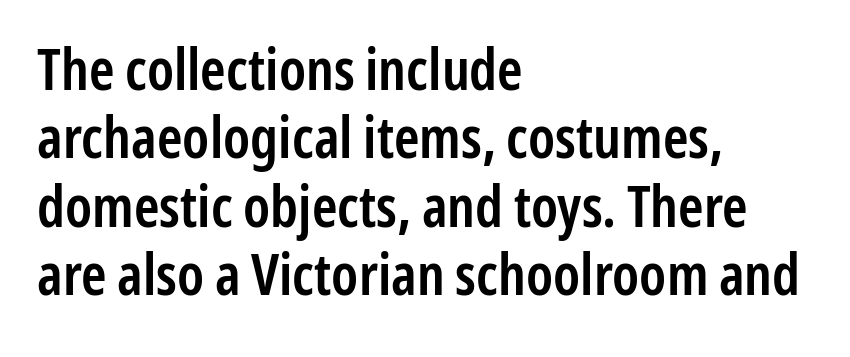
{"serif": "no", "italic": "no", "bold": "semi", "weight": "semibold", "width": "condensed", "stroke_contrast": "low", "x_height": "medium", "monospaced": "no", "underline": "no", "align": "left", "line_spacing_ratio": 1.2, "letter_spacing": "normal", "letter_spacing_em": 0.0, "glyph_px": 57}
